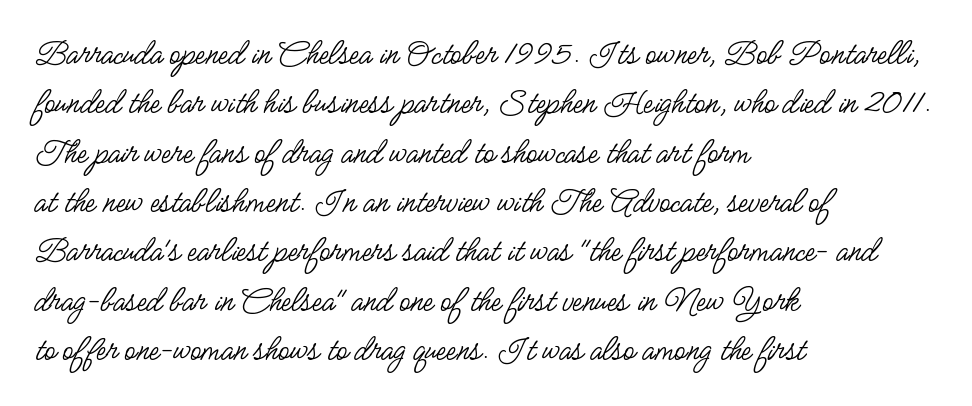
The passage shown is typed in a proportional face where columns would drift. A quiet, ordinary-to-light weight characterises the typeface. A bare baseline throughout the passage.
